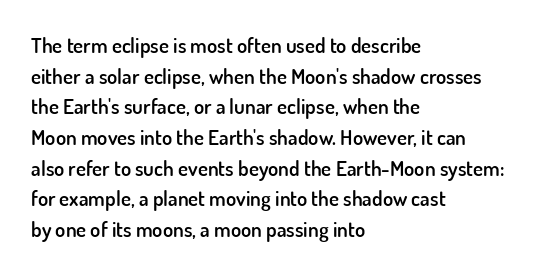
Look at the tracking — it's just the regular setting, nothing added. Normally led — the rows are evenly, conventionally spaced. The paragraph has a hard left edge and a soft right edge. Notice how the stems are strictly vertical — no italics here.
